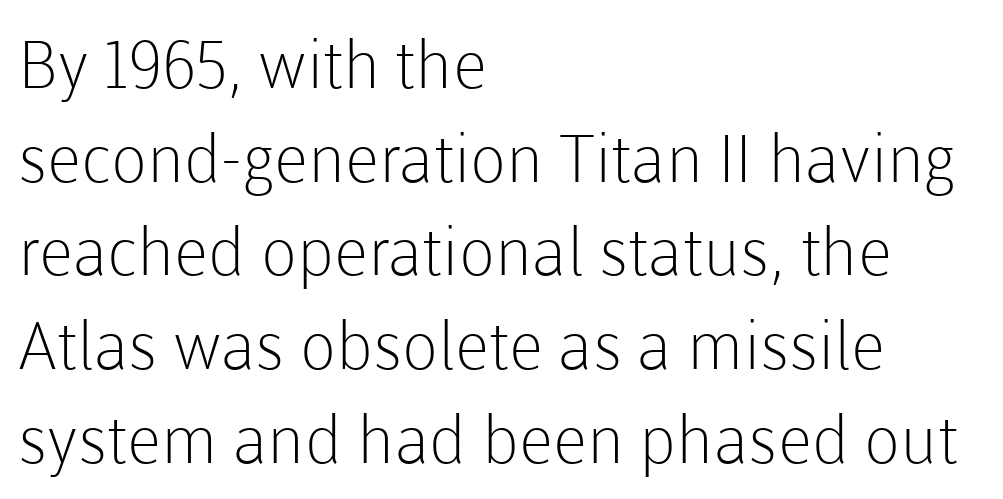
Q: Is the text bold? A: No.
Q: Is the text italic (slanted)? A: No, it is upright.
Q: Is the typeface a serif or a sans-serif typeface? A: Sans-serif.
Q: Is the text underlined? A: No.
Q: How is the paragraph aligned? A: Left-aligned.
Q: Is the spacing between letters normal or unusually wide? A: Normal.
Q: Is the spacing between lines tight, normal or loose? A: Normal.
Q: Width (condensed, normal, or wide)? A: Normal.
Q: Stroke contrast? A: Low.
Q: x-height? A: Medium.
Q: Monospaced? A: No.
